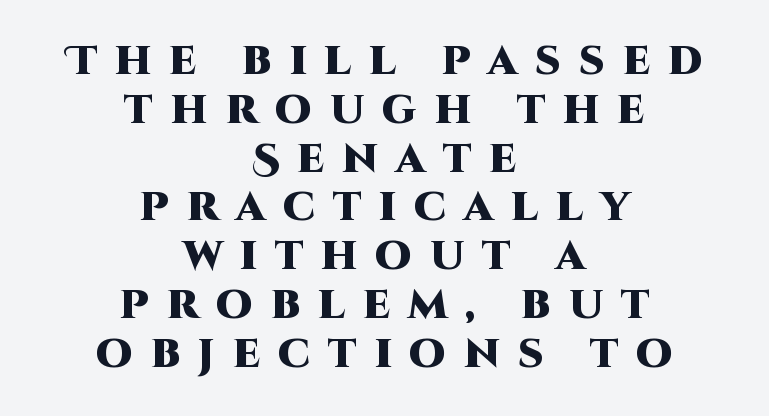
{"serif": "no", "italic": "no", "bold": "yes", "weight": "heavy", "width": "normal", "stroke_contrast": "high", "x_height": "large", "monospaced": "no", "underline": "no", "align": "center", "line_spacing_ratio": 1.19, "letter_spacing": "wide", "letter_spacing_em": 0.43, "glyph_px": 41}
